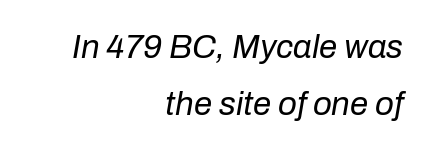
Q: Is the text bold? A: No.
Q: Is the text italic (slanted)? A: Yes, it leans right by about 10 degrees.
Q: Is the text underlined? A: No.
Q: How is the paragraph aligned? A: Right-aligned.
Q: Is the spacing between letters normal or unusually wide? A: Normal.
Q: Width (condensed, normal, or wide)? A: Normal.
Q: Stroke contrast? A: Low.
Q: x-height? A: Medium.
Q: Monospaced? A: No.
